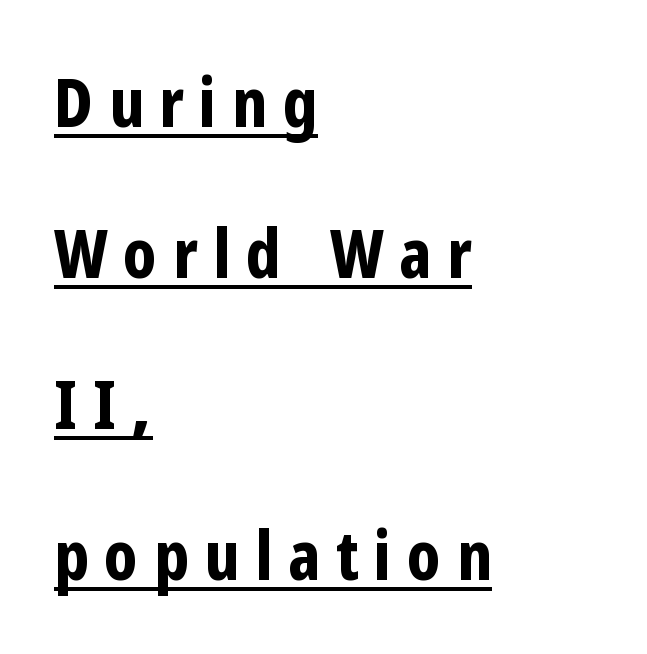
Q: Is the text bold? A: Yes.
Q: Is the text italic (slanted)? A: No, it is upright.
Q: Is the typeface a serif or a sans-serif typeface? A: Sans-serif.
Q: Is the text underlined? A: Yes.
Q: How is the paragraph aligned? A: Left-aligned.
Q: Is the spacing between letters normal or unusually wide? A: Unusually wide.
Q: Is the spacing between lines tight, normal or loose? A: Loose.
Q: Width (condensed, normal, or wide)? A: Condensed.
Q: Stroke contrast? A: Low.
Q: x-height? A: Medium.
Q: Monospaced? A: No.
